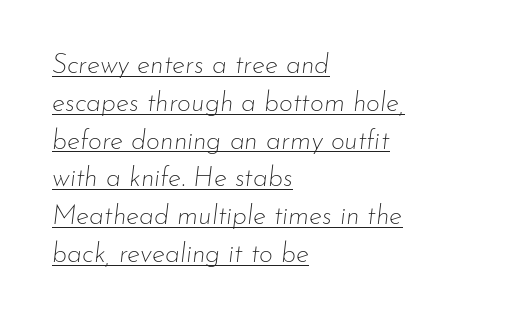
Q: Is the text bold? A: No.
Q: Is the text italic (slanted)? A: Yes, it leans right by about 7 degrees.
Q: Is the text underlined? A: Yes.
Q: How is the paragraph aligned? A: Left-aligned.
Q: Is the spacing between letters normal or unusually wide? A: Normal.
Q: Is the spacing between lines tight, normal or loose? A: Normal.
